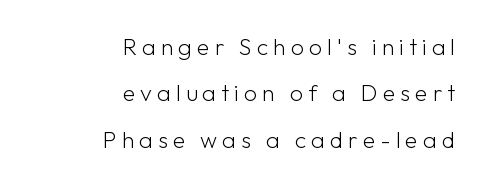
{"italic": "no", "bold": "no", "underline": "no", "align": "right", "line_spacing": "loose", "line_spacing_ratio": 2.02, "letter_spacing": "wide", "letter_spacing_em": 0.22, "glyph_px": 23}
